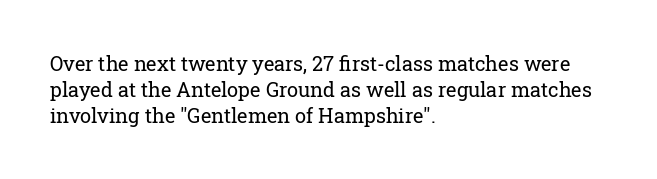
Q: Is the text bold? A: No.
Q: Is the text italic (slanted)? A: No, it is upright.
Q: Is the text underlined? A: No.
Q: How is the paragraph aligned? A: Left-aligned.
Q: Is the spacing between letters normal or unusually wide? A: Normal.
Q: Is the spacing between lines tight, normal or loose? A: Normal.
